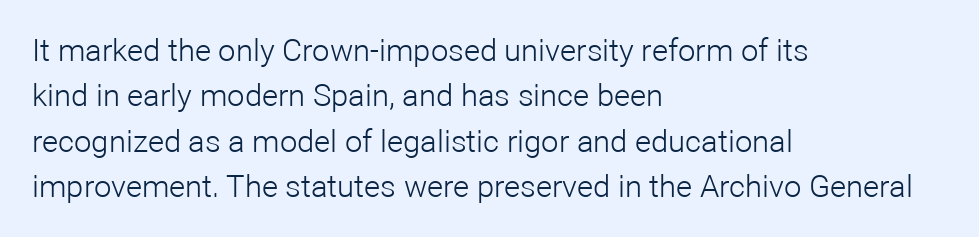
Q: Is the text bold? A: No.
Q: Is the text italic (slanted)? A: No, it is upright.
Q: Is the typeface a serif or a sans-serif typeface? A: Sans-serif.
Q: Is the text underlined? A: No.
Q: How is the paragraph aligned? A: Left-aligned.
Q: Is the spacing between letters normal or unusually wide? A: Normal.
Q: Is the spacing between lines tight, normal or loose? A: Normal.
Q: Width (condensed, normal, or wide)? A: Normal.
Q: Stroke contrast? A: Low.
Q: x-height? A: Medium.
Q: Monospaced? A: No.
